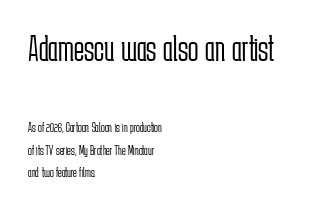
Notice how the passage keeps a crisp vertical edge on the left only. Does the type have serifs? No, each stem ends abruptly. Glyph-to-glyph distance matches everyday printed text. Is this a fixed-width face? No — the glyphs have proportional, varying widths. The rows are spaced the way most documents space them.
